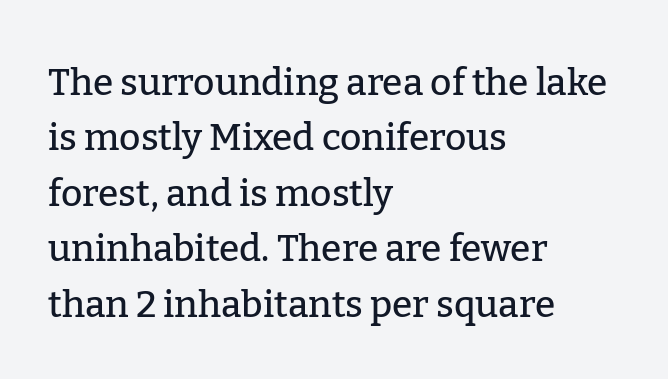
The image shows 37 px serif type, upright; set left-aligned, normal line spacing (1.5x), normal letter spacing, not underlined; low stroke contrast and a medium x-height.
